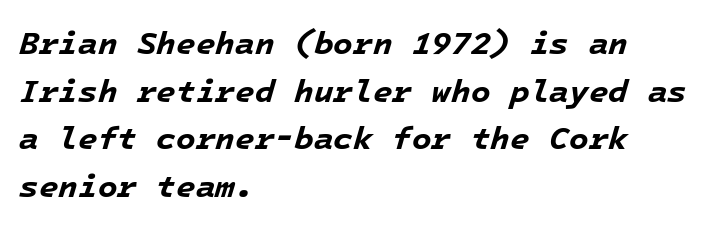
Q: Is the text bold? A: Yes.
Q: Is the text italic (slanted)? A: Yes, it leans right by about 16 degrees.
Q: Is the text underlined? A: No.
Q: How is the paragraph aligned? A: Left-aligned.
Q: Is the spacing between letters normal or unusually wide? A: Normal.
Q: Is the spacing between lines tight, normal or loose? A: Normal.
Q: Width (condensed, normal, or wide)? A: Normal.
Q: Stroke contrast? A: Low.
Q: x-height? A: Medium.
Q: Monospaced? A: Yes.
